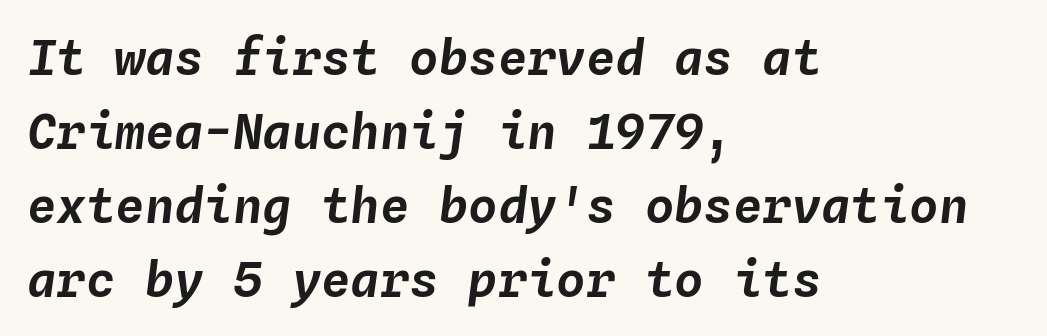
Q: Is the text italic (slanted)? A: Yes, it leans right by about 4 degrees.
Q: Is the text underlined? A: No.
Q: How is the paragraph aligned? A: Left-aligned.
Q: Is the spacing between letters normal or unusually wide? A: Normal.
Q: Is the spacing between lines tight, normal or loose? A: Normal.
Q: Width (condensed, normal, or wide)? A: Normal.
Q: Stroke contrast? A: Low.
Q: x-height? A: Medium.
Q: Monospaced? A: Yes.
